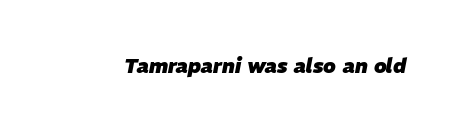
The specimen omits any rule beneath the text block's lines. Caption: standard tracking, unaltered. Designer's note — italics engaged. Typographic density is high because the face is bold.
